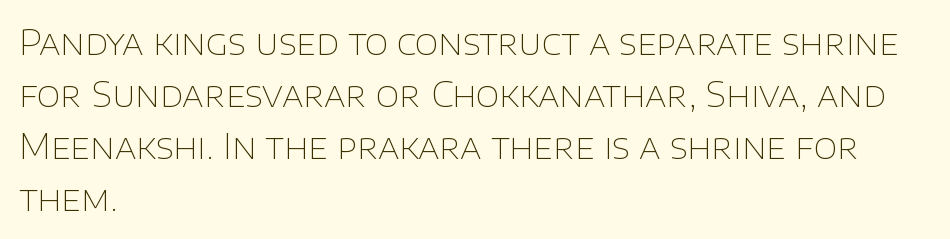
The image shows 34 px thin sans-serif type, upright; set left-aligned, normal line spacing (1.53x), normal letter spacing, not underlined; low stroke contrast and a large x-height.
